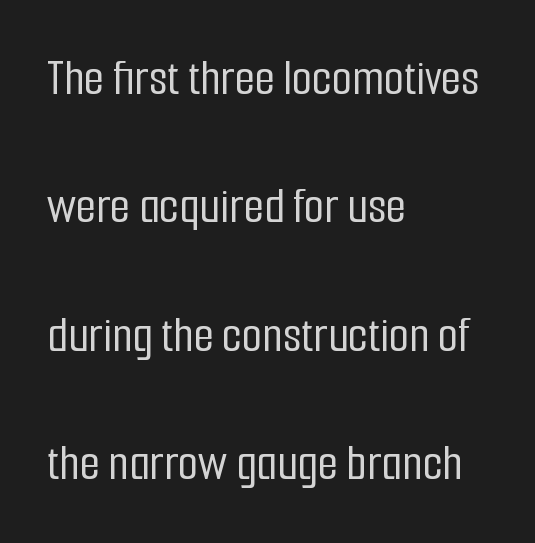
Think of a printed novel: that variable character pitch is what you see here. The lettering stays uniformly vertical, giving the passage a roman look. Tracking value appears to be zero — textbook default spacing. The glyphs in this specimen are sans serif. Short and long lines alike share a common starting point at left. Rule under the text: the space is simply empty.
